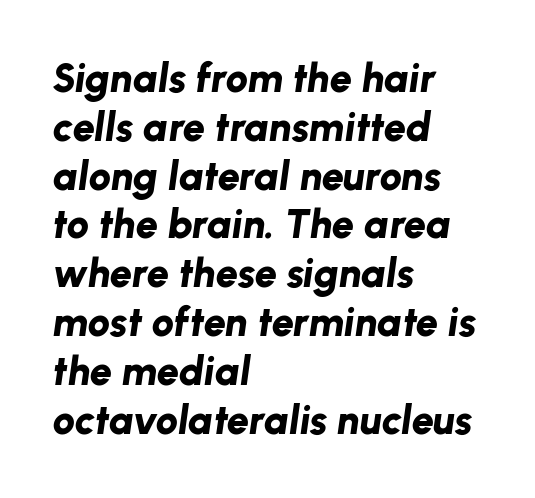
Q: Is the text bold? A: Yes.
Q: Is the text italic (slanted)? A: Yes, it leans right by about 8 degrees.
Q: Is the text underlined? A: No.
Q: How is the paragraph aligned? A: Left-aligned.
Q: Is the spacing between letters normal or unusually wide? A: Normal.
Q: Width (condensed, normal, or wide)? A: Normal.
Q: Stroke contrast? A: Low.
Q: x-height? A: Medium.
Q: Monospaced? A: No.
